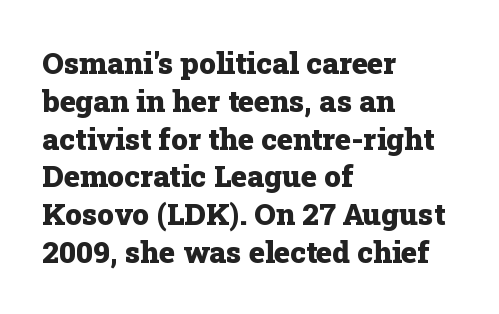
Q: Is the text bold? A: Yes.
Q: Is the text italic (slanted)? A: No, it is upright.
Q: Is the typeface a serif or a sans-serif typeface? A: Serif.
Q: Is the text underlined? A: No.
Q: How is the paragraph aligned? A: Left-aligned.
Q: Is the spacing between letters normal or unusually wide? A: Normal.
Q: Is the spacing between lines tight, normal or loose? A: Normal.
Q: Width (condensed, normal, or wide)? A: Normal.
Q: Stroke contrast? A: Low.
Q: x-height? A: Medium.
Q: Monospaced? A: No.
